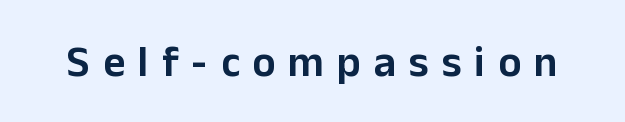
Descender tails drop into unmarked territory. Here the designer chose a conventional face with non-uniform glyph widths. Quick note: not italic, upright. These lines have a slow, spaced-out rhythm from letter to letter. Note: no serifs on the glyphs.
